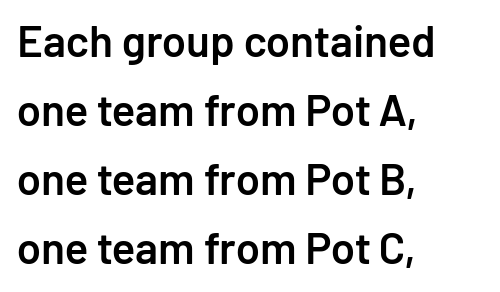
Q: Is the text bold? A: Semi-bold.
Q: Is the text italic (slanted)? A: No, it is upright.
Q: Is the typeface a serif or a sans-serif typeface? A: Sans-serif.
Q: Is the text underlined? A: No.
Q: How is the paragraph aligned? A: Left-aligned.
Q: Is the spacing between letters normal or unusually wide? A: Normal.
Q: Is the spacing between lines tight, normal or loose? A: Normal.
Q: Width (condensed, normal, or wide)? A: Normal.
Q: Stroke contrast? A: Low.
Q: x-height? A: Medium.
Q: Monospaced? A: No.
